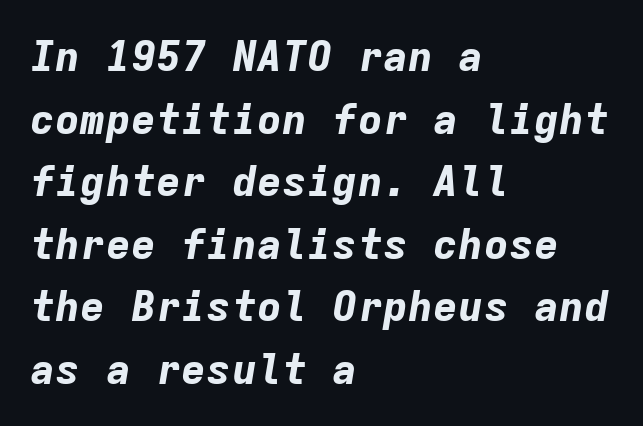
Heavy, bold letterforms. The letterforms sit shoulder to shoulder at normal distance. What's the leading like? Ordinary, nothing unusual. Posture: slanted. Compared with a centered layout, this one pins lines to the left instead. This sample has the even, mechanical cadence of fixed-width lettering.
